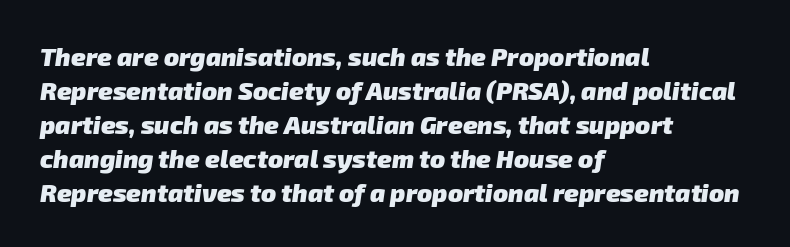
{"bold": "yes", "underline": "no", "align": "left", "line_spacing": "normal", "line_spacing_ratio": 1.36, "letter_spacing": "normal", "letter_spacing_em": 0.0, "glyph_px": 25}
